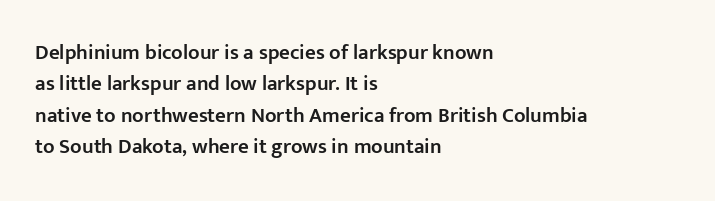
The image shows 21 px text type, upright; set left-aligned, normal line spacing (1.5x), normal letter spacing, not underlined.
